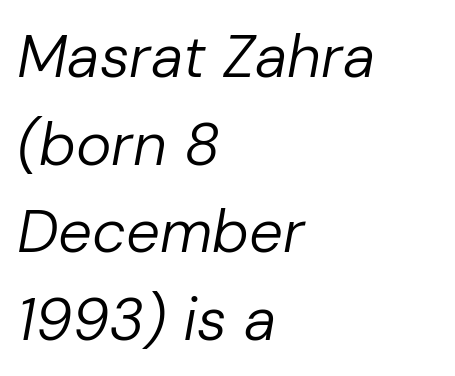
{"italic": "yes", "lean": "right", "slant_degrees": 10, "bold": "no", "weight": "regular", "width": "normal", "stroke_contrast": "low", "x_height": "medium", "monospaced": "no", "underline": "no", "align": "left", "line_spacing": "normal", "line_spacing_ratio": 1.46, "letter_spacing": "normal", "letter_spacing_em": 0.0, "glyph_px": 60}
